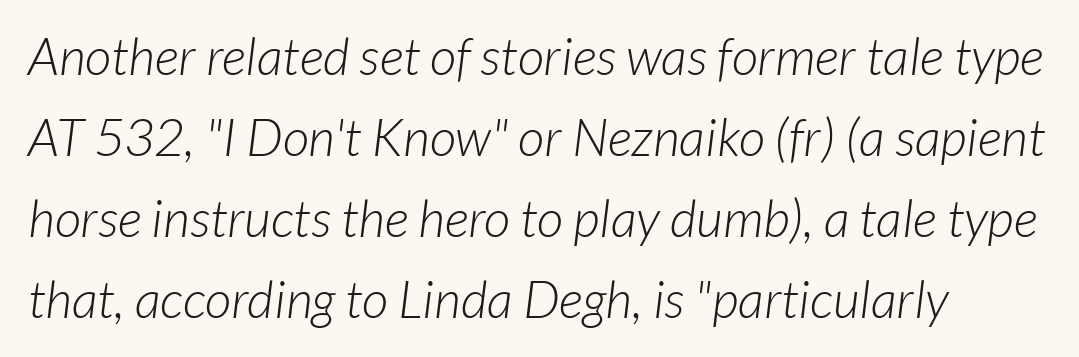
No word sits above an underline. The leading is moderate, giving the passage an even texture. Words appear dense and cohesive because spacing is normal. A typesetter would call this proportional, since set widths differ per character. Bold? No — there's no thickening of the strokes.
